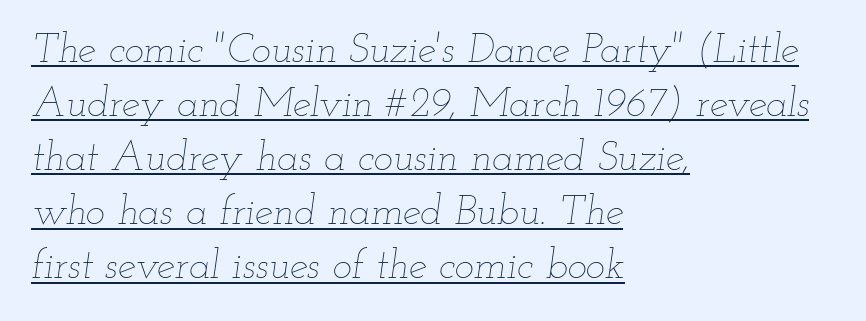
Q: Is the text bold? A: No.
Q: Is the text italic (slanted)? A: Yes, it leans right by about 12 degrees.
Q: Is the text underlined? A: Yes.
Q: How is the paragraph aligned? A: Left-aligned.
Q: Is the spacing between letters normal or unusually wide? A: Normal.
Q: Is the spacing between lines tight, normal or loose? A: Normal.
Q: Width (condensed, normal, or wide)? A: Wide.
Q: Stroke contrast? A: Low.
Q: x-height? A: Small.
Q: Monospaced? A: No.
